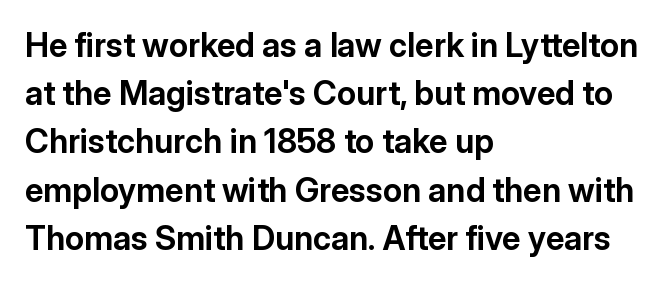
The face used here is proportionally spaced, like ordinary book or web type. Reading down the column, the eye jumps a familiar distance to each next line. The specimen reads as upright at a glance. The designer went with a sans here, leaving each stem footless. If you drew a ruler down the left edge, every line would touch it.
